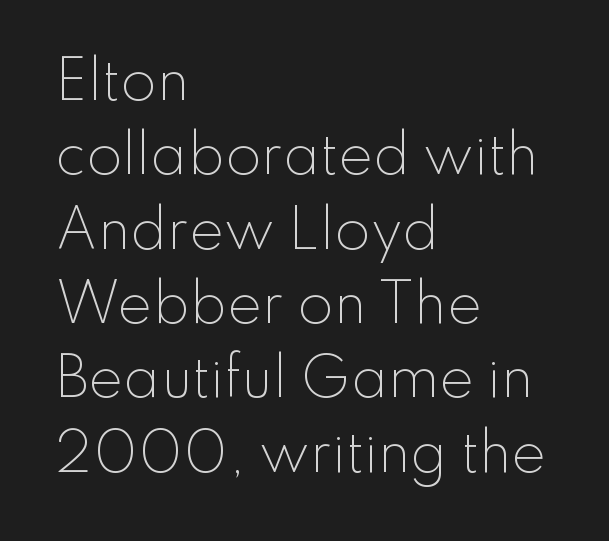
Q: Is the text bold? A: No.
Q: Is the text italic (slanted)? A: No, it is upright.
Q: Is the typeface a serif or a sans-serif typeface? A: Sans-serif.
Q: Is the text underlined? A: No.
Q: How is the paragraph aligned? A: Left-aligned.
Q: Is the spacing between letters normal or unusually wide? A: Normal.
Q: Is the spacing between lines tight, normal or loose? A: Normal.
Q: Width (condensed, normal, or wide)? A: Normal.
Q: Stroke contrast? A: Low.
Q: x-height? A: Small.
Q: Monospaced? A: No.
